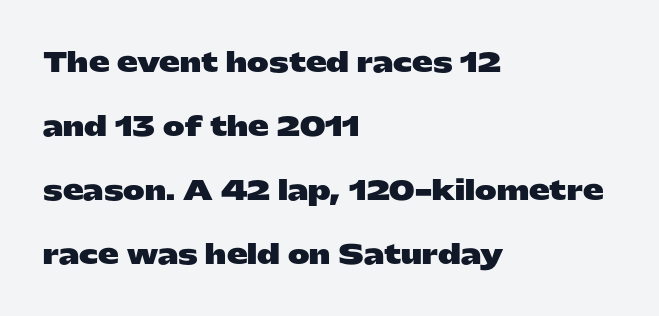
The image shows 26 px bold type, upright; set left-aligned, loose line spacing (2.46x), normal letter spacing, not underlined.
